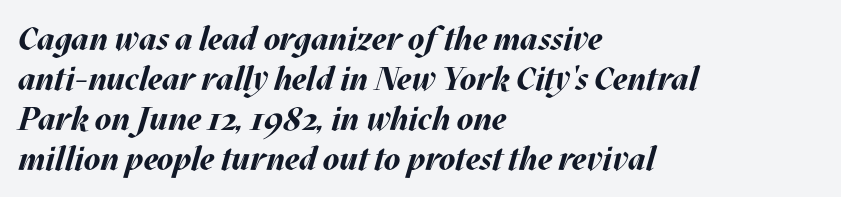
{"italic": "yes", "lean": "right", "slant_degrees": 17, "bold": "yes", "weight": "bold", "width": "normal", "stroke_contrast": "medium", "x_height": "large", "monospaced": "no", "underline": "no", "align": "left", "line_spacing_ratio": 1.21, "letter_spacing": "normal", "letter_spacing_em": 0.0, "glyph_px": 33}
